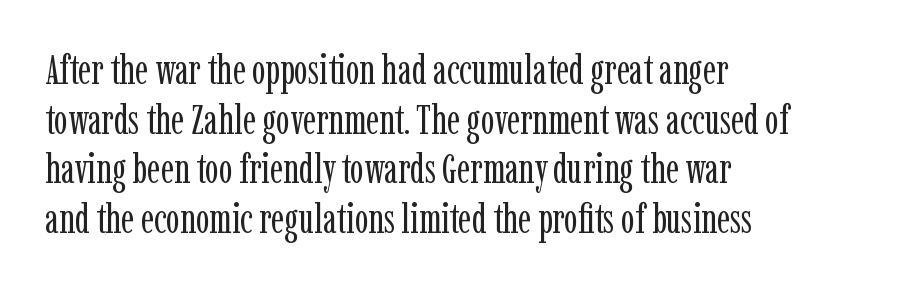
Q: Is the text bold? A: No.
Q: Is the text italic (slanted)? A: No, it is upright.
Q: Is the typeface a serif or a sans-serif typeface? A: Serif.
Q: Is the text underlined? A: No.
Q: How is the paragraph aligned? A: Left-aligned.
Q: Is the spacing between letters normal or unusually wide? A: Normal.
Q: Width (condensed, normal, or wide)? A: Condensed.
Q: Stroke contrast? A: Low.
Q: x-height? A: Medium.
Q: Monospaced? A: No.
